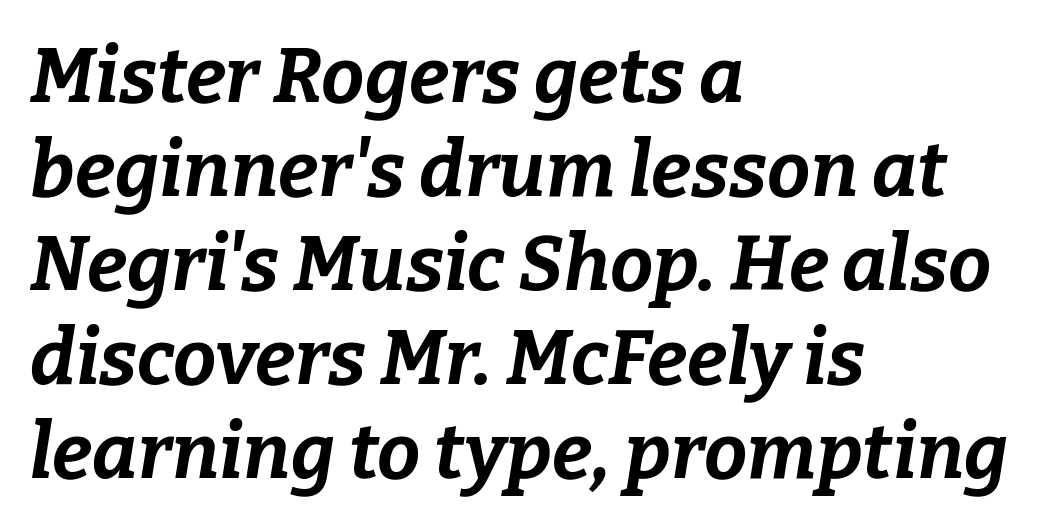
{"italic": "yes", "lean": "right", "slant_degrees": 9, "bold": "yes", "weight": "bold", "width": "normal", "stroke_contrast": "low", "x_height": "medium", "monospaced": "no", "underline": "no", "align": "left", "line_spacing_ratio": 1.22, "letter_spacing": "normal", "letter_spacing_em": 0.0, "glyph_px": 77}
